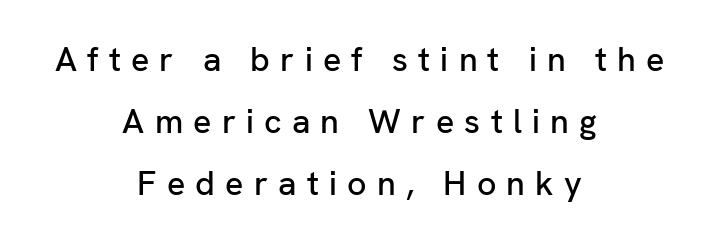
The image shows 34 px sans-serif type, upright; set centered, line spacing 1.83x, unusually wide letter spacing (+0.3 em), not underlined; low stroke contrast and a medium x-height.
